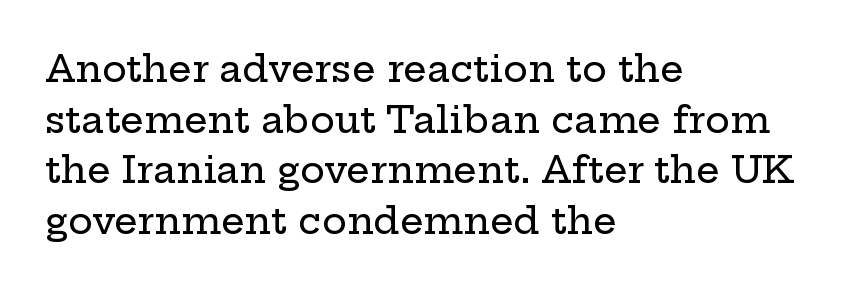
The string is rendered with underlining switched off. Leading: standard. Inter-character spacing is left at the font's built-in metrics. In terms of letterform style, serifs are clearly present.
